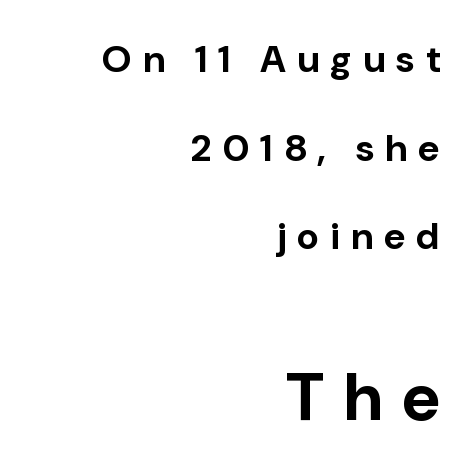
Q: Is the text bold? A: Yes.
Q: Is the text italic (slanted)? A: No, it is upright.
Q: Is the typeface a serif or a sans-serif typeface? A: Sans-serif.
Q: Is the text underlined? A: No.
Q: How is the paragraph aligned? A: Right-aligned.
Q: Is the spacing between letters normal or unusually wide? A: Unusually wide.
Q: Is the spacing between lines tight, normal or loose? A: Loose.
Q: Which block of text is set in a larger size, the first (top) or the second (bottom)? A: The second (bottom) one.
Q: Width (condensed, normal, or wide)? A: Normal.
Q: Stroke contrast? A: Low.
Q: x-height? A: Medium.
Q: Monospaced? A: No.
